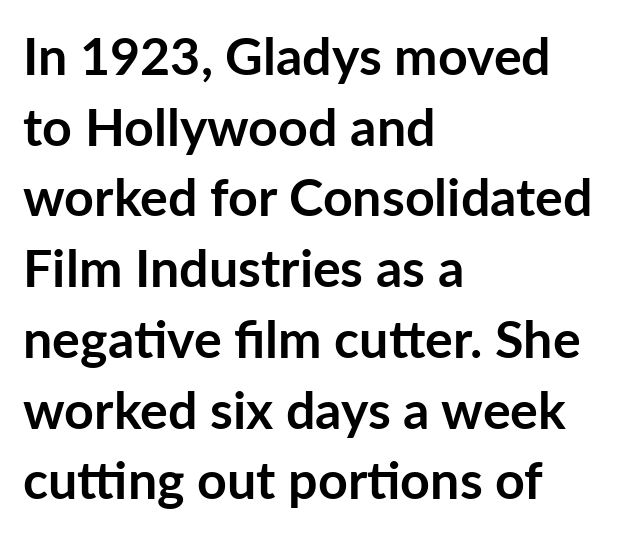
Q: Is the text bold? A: Yes.
Q: Is the text italic (slanted)? A: No, it is upright.
Q: Is the typeface a serif or a sans-serif typeface? A: Sans-serif.
Q: Is the text underlined? A: No.
Q: How is the paragraph aligned? A: Left-aligned.
Q: Is the spacing between letters normal or unusually wide? A: Normal.
Q: Is the spacing between lines tight, normal or loose? A: Normal.
Q: Width (condensed, normal, or wide)? A: Normal.
Q: Stroke contrast? A: Low.
Q: x-height? A: Medium.
Q: Monospaced? A: No.
